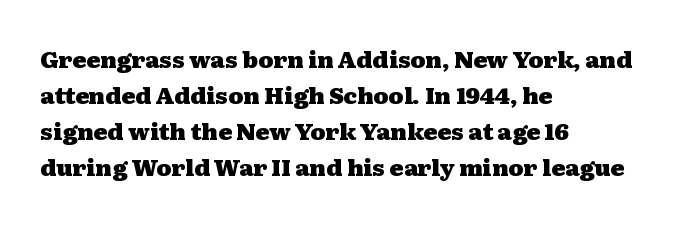
{"italic": "no", "bold": "yes", "underline": "no", "align": "left", "line_spacing": "normal", "line_spacing_ratio": 1.57, "letter_spacing": "normal", "letter_spacing_em": 0.0, "glyph_px": 23}
